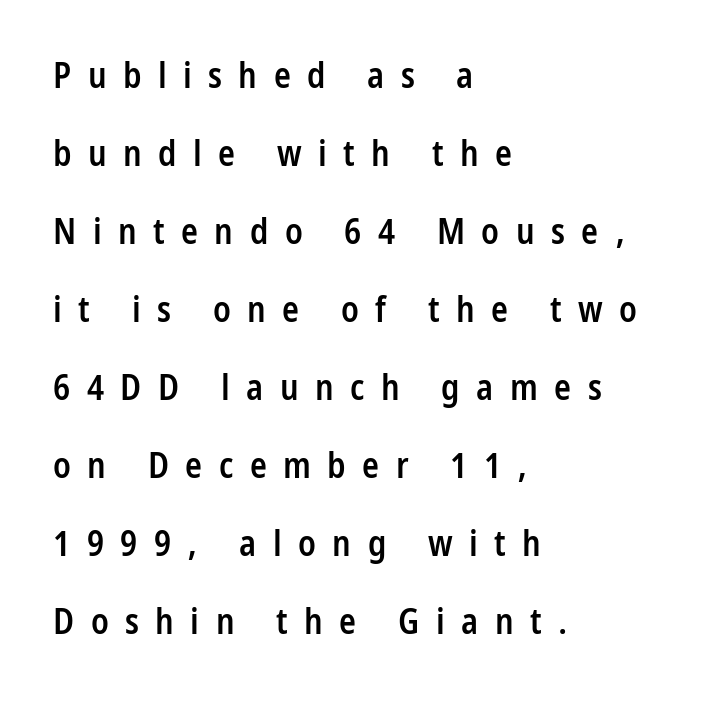
This rendering employs a face without finishing strokes, i.e., a sans-serif. Does the copy run flush right? No — it runs flush left. Does extra space separate the letters? Yes, quite a lot of it. Beneath every word, the page is bare. A roman cut, with each character standing at attention.
